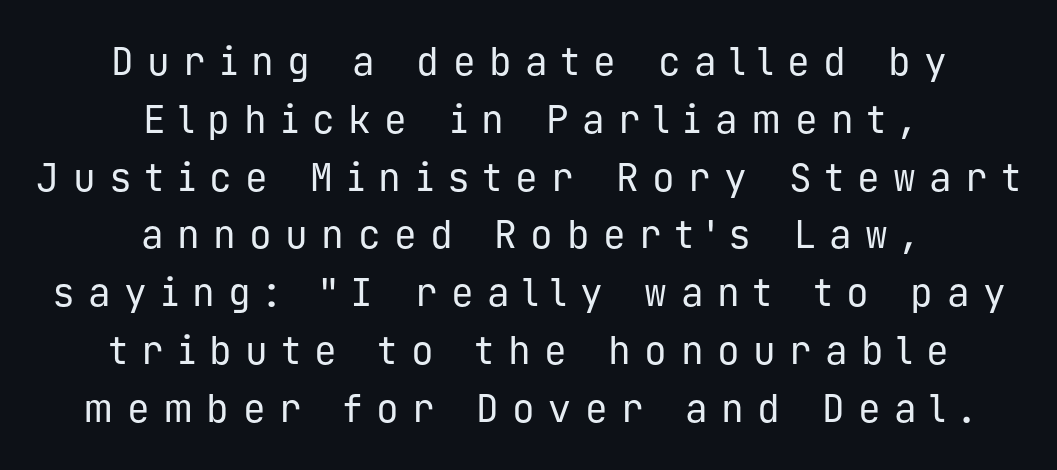
{"serif": "no", "italic": "no", "bold": "no", "weight": "regular", "width": "normal", "stroke_contrast": "low", "x_height": "medium", "monospaced": "yes", "underline": "no", "align": "center", "line_spacing": "normal", "line_spacing_ratio": 1.52, "letter_spacing": "wide", "letter_spacing_em": 0.35, "glyph_px": 38}
